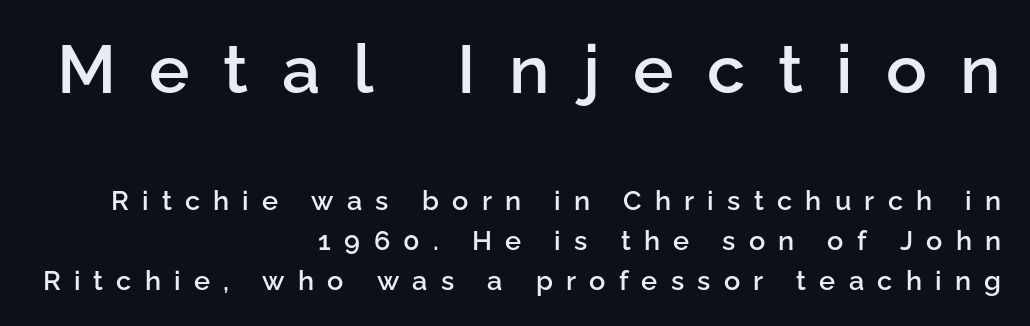
Q: Is the text bold? A: Semi-bold.
Q: Is the text italic (slanted)? A: No, it is upright.
Q: Is the typeface a serif or a sans-serif typeface? A: Sans-serif.
Q: Is the text underlined? A: No.
Q: How is the paragraph aligned? A: Right-aligned.
Q: Is the spacing between letters normal or unusually wide? A: Unusually wide.
Q: Is the spacing between lines tight, normal or loose? A: Normal.
Q: Which block of text is set in a larger size, the first (top) or the second (bottom)? A: The first (top) one.
Q: Width (condensed, normal, or wide)? A: Normal.
Q: Stroke contrast? A: Low.
Q: x-height? A: Medium.
Q: Monospaced? A: No.
